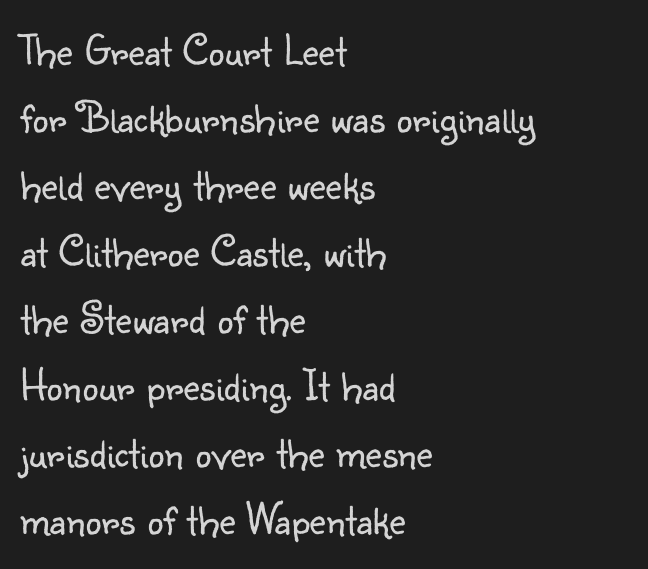
The image shows 45 px light sans-serif type, upright; set left-aligned, normal line spacing (1.49x), normal letter spacing, not underlined; low stroke contrast and a small x-height.
